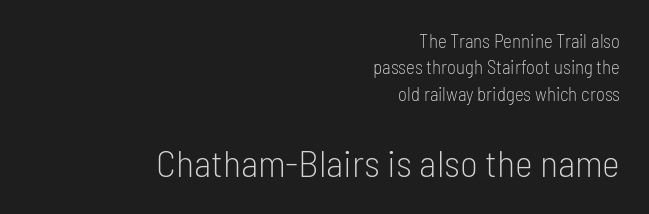
These lines sit exactly where default settings would place them. The type family on display is of the sans-serif kind. Between one letter and the next there's only the usual sliver of space. The rendering enlarges the type as you move from the upper chunk to the lower. Letters have the restrained weight of plain body copy at most.
